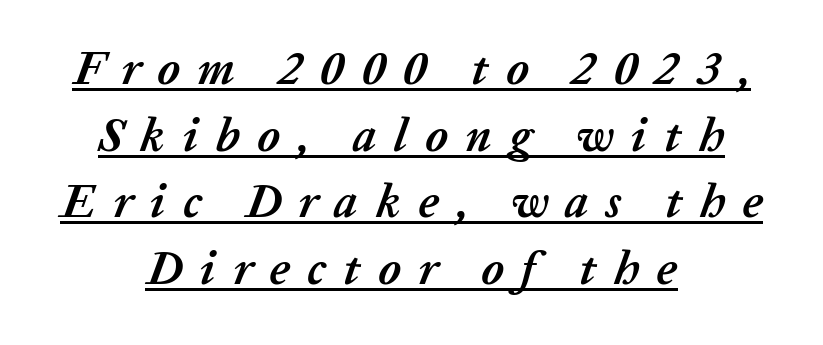
The image shows 47 px semibold type, italic (leaning right); set centered, normal line spacing (1.42x), unusually wide letter spacing (+0.37 em), underlined; low stroke contrast and a medium x-height.
